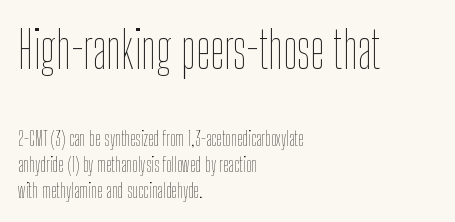
Caption: face not bold, strokes unweighted. These lines stack with their left ends in a neat column. Bigger letters appear in the top chunk; the bottom chunk is reduced. Glyph-to-glyph distance matches everyday printed text. Each letter keeps its own natural width here, so spacing adapts to shape.
